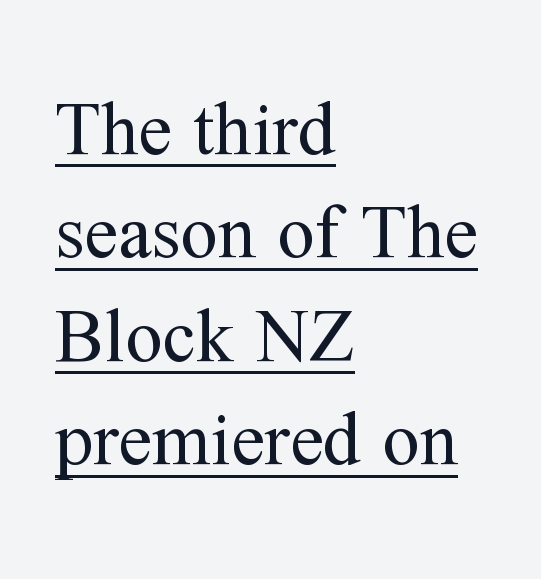
To sum up the face: it has serifs. Does the leading feel generous? No, just average. This sample uses an upright cut, with every glyph sitting square on the baseline. The gaps between neighbouring characters are ordinary and unremarkable. Is this a heavy cut? Hardly; it is regular or lighter. Beneath each row of characters lies a ruled line.
